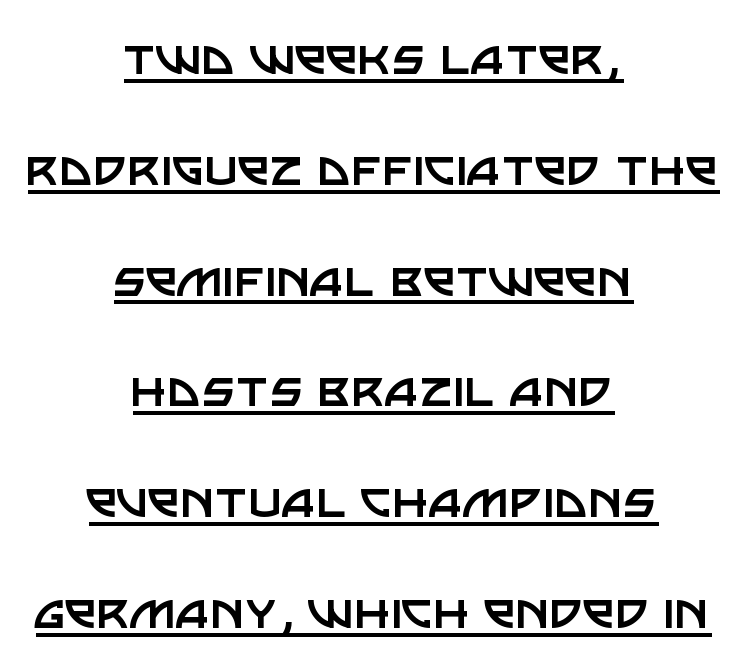
The image shows 58 px regular-weight sans-serif type, upright; set centered, loose line spacing (1.91x), normal letter spacing, underlined; low stroke contrast and a large x-height.
